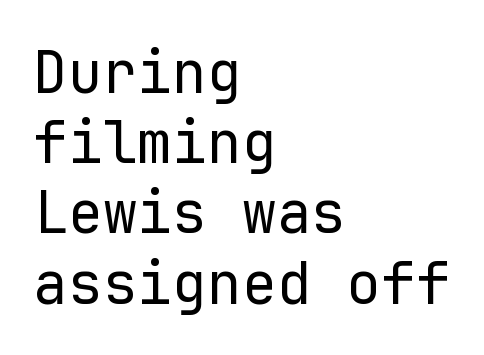
Underline: absent. Nothing sits at the stroke ends, so this counts as sans-serif. Style check: upright. One-word summary of the alignment: left.
